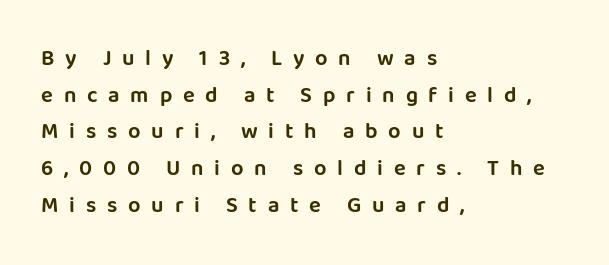
The image shows 22 px text type, upright; set left-aligned, normal line spacing (1.67x), unusually wide letter spacing (+0.49 em), not underlined.
